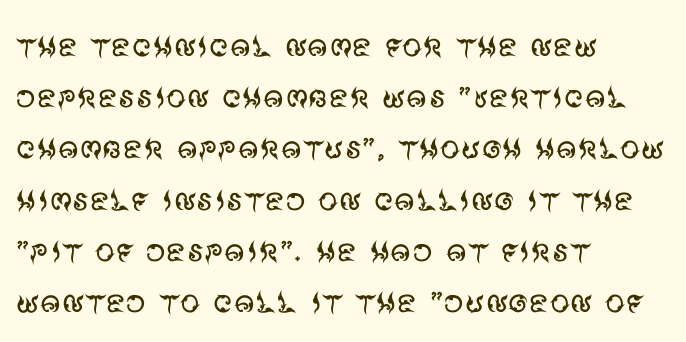
Q: Is the text bold? A: No.
Q: Is the text italic (slanted)? A: No, it is upright.
Q: Is the typeface a serif or a sans-serif typeface? A: Sans-serif.
Q: Is the text underlined? A: No.
Q: How is the paragraph aligned? A: Left-aligned.
Q: Is the spacing between letters normal or unusually wide? A: Normal.
Q: Is the spacing between lines tight, normal or loose? A: Normal.
Q: Width (condensed, normal, or wide)? A: Normal.
Q: Stroke contrast? A: Medium.
Q: x-height? A: Large.
Q: Monospaced? A: No.
